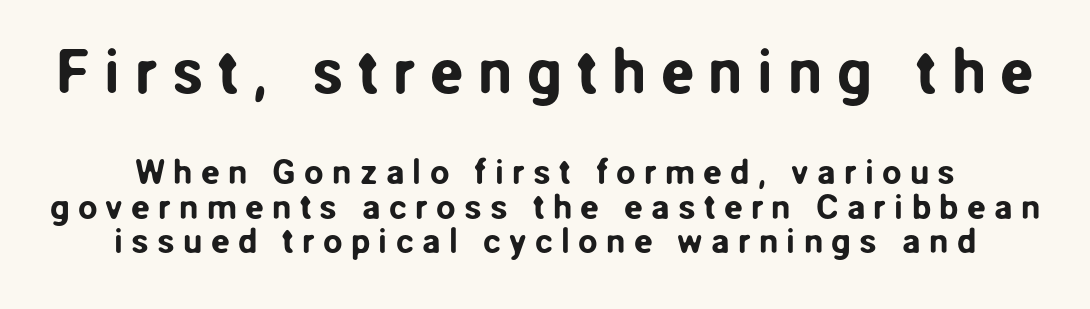
{"serif": "no", "italic": "no", "width": "normal", "stroke_contrast": "low", "x_height": "medium", "monospaced": "no", "underline": "no", "line_spacing": "tight", "line_spacing_ratio": 0.99, "letter_spacing": "wide", "letter_spacing_em": 0.23, "larger_block": "first", "size_ratio": 1.77, "glyph_px": 62}
